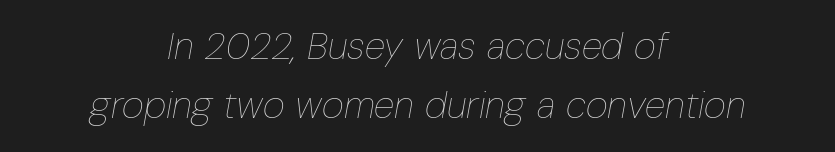
Q: Is the text bold? A: No.
Q: Is the text italic (slanted)? A: Yes, it leans right by about 10 degrees.
Q: Is the text underlined? A: No.
Q: How is the paragraph aligned? A: Centered.
Q: Is the spacing between letters normal or unusually wide? A: Normal.
Q: Is the spacing between lines tight, normal or loose? A: Normal.
Q: Width (condensed, normal, or wide)? A: Condensed.
Q: Stroke contrast? A: Low.
Q: x-height? A: Medium.
Q: Monospaced? A: No.
